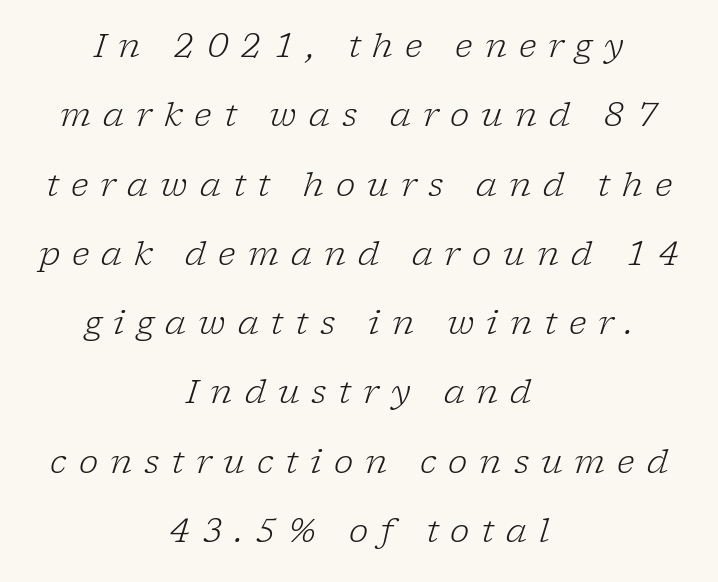
Q: Is the text bold? A: No.
Q: Is the text italic (slanted)? A: Yes, it leans right by about 17 degrees.
Q: Is the typeface a serif or a sans-serif typeface? A: Serif.
Q: Is the text underlined? A: No.
Q: How is the paragraph aligned? A: Centered.
Q: Is the spacing between letters normal or unusually wide? A: Unusually wide.
Q: Is the spacing between lines tight, normal or loose? A: Loose.
Q: Width (condensed, normal, or wide)? A: Normal.
Q: Stroke contrast? A: Low.
Q: x-height? A: Medium.
Q: Monospaced? A: No.
